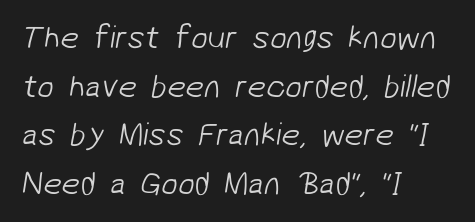
Looks like regular typesetting: each glyph gets only the width it needs. Compared with a typical body face, this is equally light or lighter still. The lines are quadded left. The passage shown has conventional tracking throughout.
